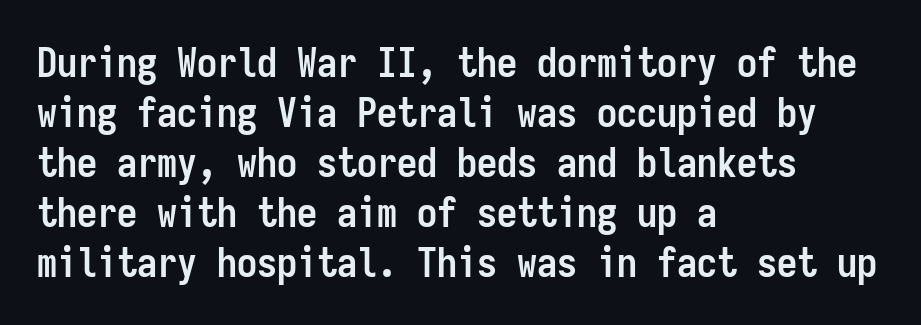
Q: Is the text bold? A: Yes.
Q: Is the text italic (slanted)? A: No, it is upright.
Q: Is the typeface a serif or a sans-serif typeface? A: Sans-serif.
Q: Is the text underlined? A: No.
Q: How is the paragraph aligned? A: Left-aligned.
Q: Is the spacing between letters normal or unusually wide? A: Normal.
Q: Is the spacing between lines tight, normal or loose? A: Normal.
Q: Width (condensed, normal, or wide)? A: Condensed.
Q: Stroke contrast? A: Low.
Q: x-height? A: Medium.
Q: Monospaced? A: Yes.
